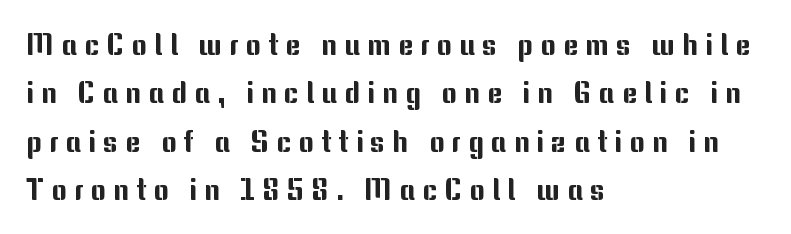
The image shows 29 px sans-serif type, upright; set left-aligned, normal line spacing (1.67x), unusually wide letter spacing (+0.25 em), not underlined; medium stroke contrast and a medium x-height.
